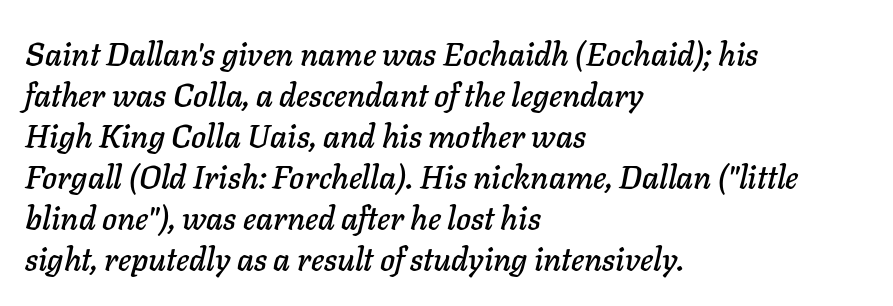
A student would call this left alignment; a typographer would say flush left, rag right. Here the designer chose a conventional face with non-uniform glyph widths. Tracking value appears to be zero — textbook default spacing. Compared with typical paragraphs, the rows here are spaced about the same. There's an unmistakable incline to the writing here. No word sits above an underline.
